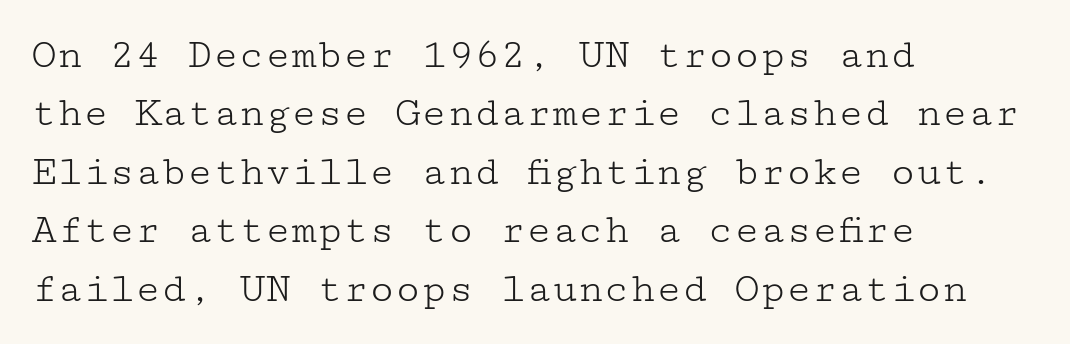
Q: Is the text bold? A: No.
Q: Is the text italic (slanted)? A: No, it is upright.
Q: Is the typeface a serif or a sans-serif typeface? A: Serif.
Q: Is the text underlined? A: No.
Q: How is the paragraph aligned? A: Left-aligned.
Q: Is the spacing between letters normal or unusually wide? A: Normal.
Q: Is the spacing between lines tight, normal or loose? A: Normal.
Q: Width (condensed, normal, or wide)? A: Wide.
Q: Stroke contrast? A: Low.
Q: x-height? A: Medium.
